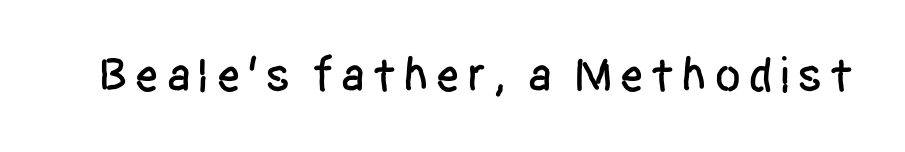
Q: Is the text italic (slanted)? A: No, it is upright.
Q: Is the typeface a serif or a sans-serif typeface? A: Sans-serif.
Q: Is the text underlined? A: No.
Q: Width (condensed, normal, or wide)? A: Condensed.
Q: Stroke contrast? A: Low.
Q: x-height? A: Large.
Q: Monospaced? A: No.
